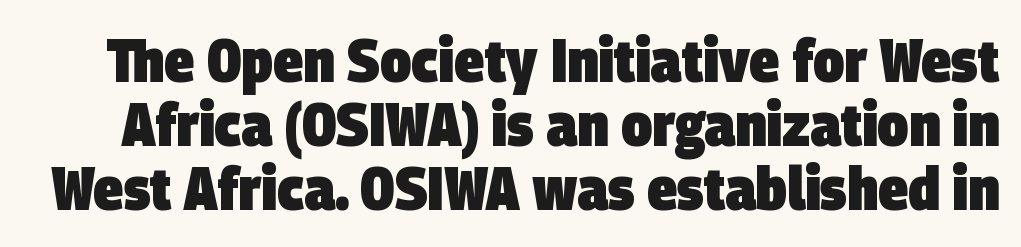
The glyphs have the mass of a bold cut. Do the characters align in a grid? No, the font is proportional. Check under the words: just untouched page. Caption: standard tracking, unaltered. Font category for this specimen: sans-serif.
